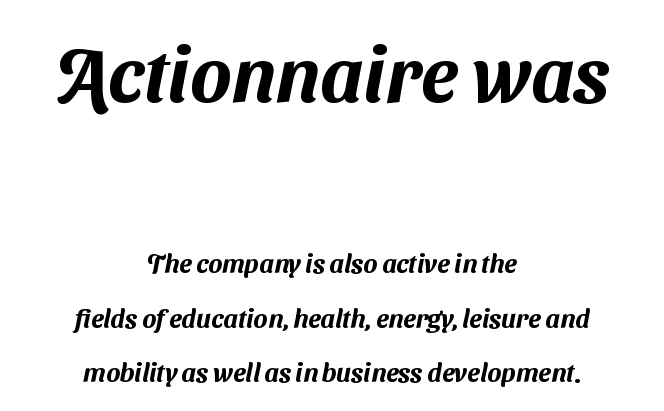
The image shows 77 px sans-serif type; set centered, loose line spacing (2.1x), normal letter spacing, not underlined; the first (top) block is 2.96x larger; medium stroke contrast and a medium x-height.
